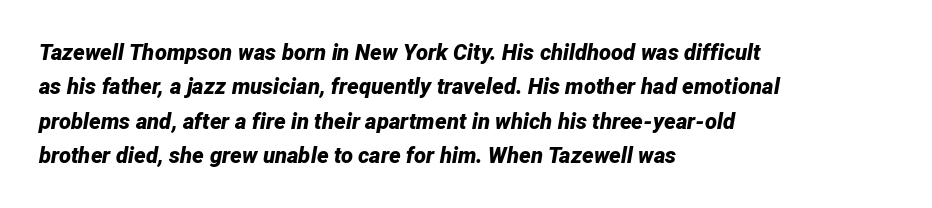
{"italic": "yes", "lean": "right", "slant_degrees": 12, "bold": "yes", "underline": "no", "align": "left", "line_spacing": "normal", "line_spacing_ratio": 1.56, "letter_spacing": "normal", "letter_spacing_em": 0.0, "glyph_px": 22}
